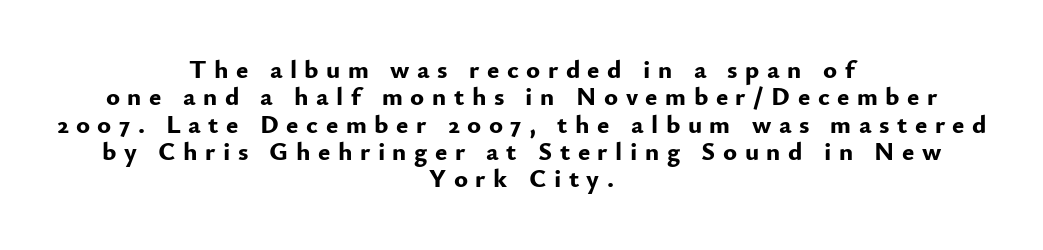
The image shows 26 px bold type, upright; set centered, tight line spacing (1.05x), unusually wide letter spacing (+0.29 em), not underlined.
